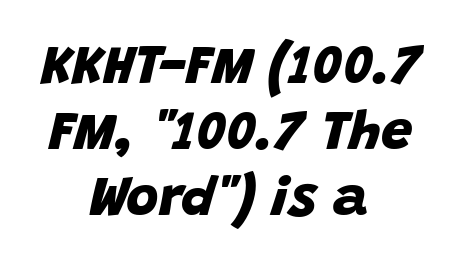
{"serif": "no", "bold": "yes", "weight": "bold", "width": "normal", "stroke_contrast": "low", "x_height": "large", "monospaced": "no", "underline": "no", "align": "center", "line_spacing_ratio": 1.18, "letter_spacing": "normal", "letter_spacing_em": 0.0, "glyph_px": 56}
